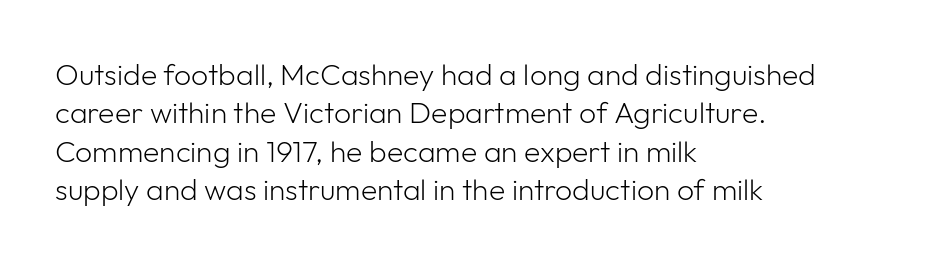
The image shows 30 px light sans-serif type, upright; set left-aligned, normal line spacing (1.28x), normal letter spacing, not underlined; low stroke contrast and a medium x-height.
